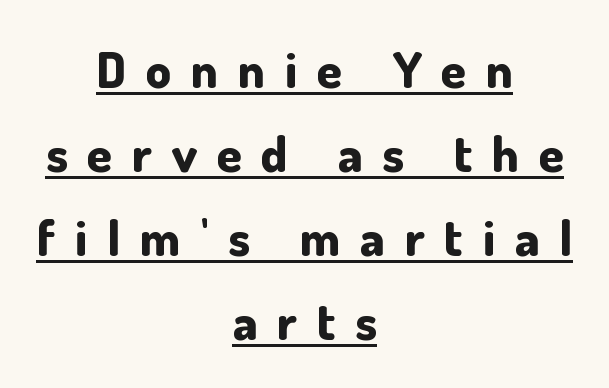
The image shows 50 px bold sans-serif type, upright; set centered, normal line spacing (1.68x), unusually wide letter spacing (+0.4 em), underlined; low stroke contrast and a small x-height.
